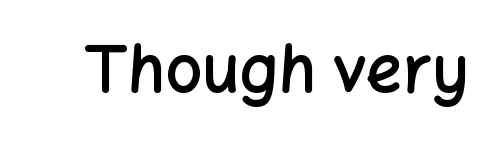
The image shows 64 px semibold sans-serif type, upright; set normal letter spacing, not underlined; low stroke contrast and a medium x-height.
